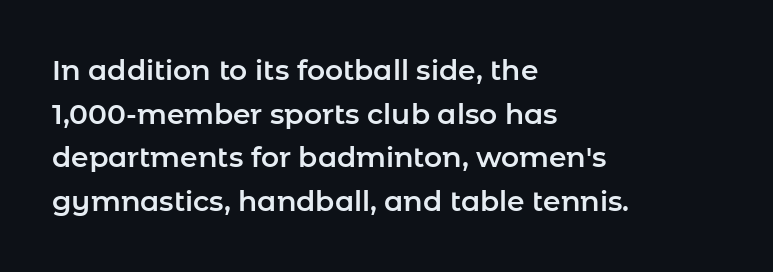
Q: Is the text italic (slanted)? A: No, it is upright.
Q: Is the typeface a serif or a sans-serif typeface? A: Sans-serif.
Q: Is the text underlined? A: No.
Q: How is the paragraph aligned? A: Left-aligned.
Q: Is the spacing between letters normal or unusually wide? A: Normal.
Q: Is the spacing between lines tight, normal or loose? A: Normal.
Q: Width (condensed, normal, or wide)? A: Normal.
Q: Stroke contrast? A: Low.
Q: x-height? A: Medium.
Q: Monospaced? A: No.
